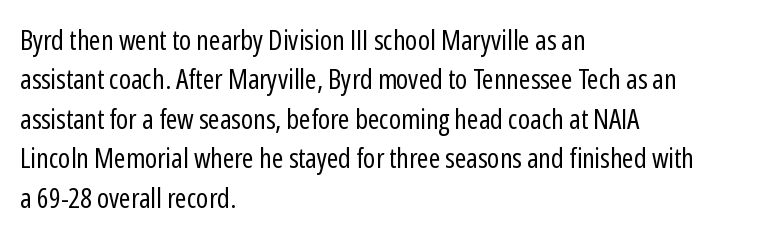
The image shows 28 px regular-weight, condensed sans-serif type, upright; set left-aligned, normal line spacing (1.41x), normal letter spacing, not underlined; low stroke contrast and a medium x-height.
